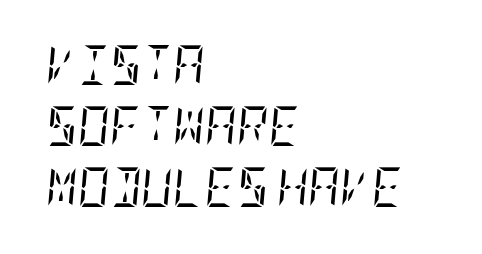
The image shows 39 px regular-weight, condensed serif type, italic (leaning right); set left-aligned, normal line spacing (1.57x), normal letter spacing, not underlined; low stroke contrast and a large x-height.
